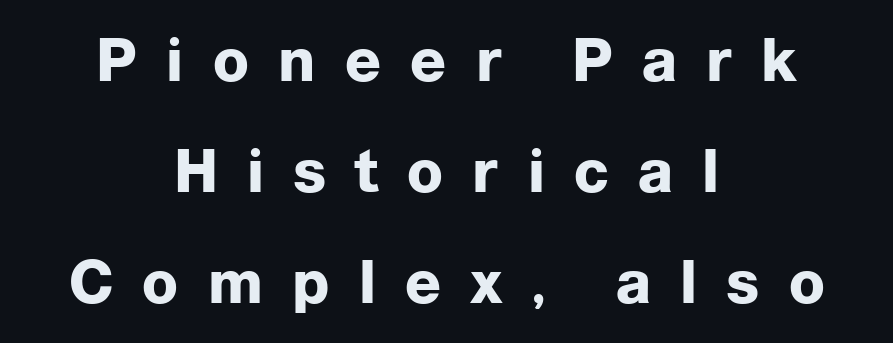
{"serif": "no", "italic": "no", "bold": "yes", "weight": "heavy", "width": "normal", "stroke_contrast": "low", "x_height": "medium", "monospaced": "no", "underline": "no", "align": "center", "line_spacing_ratio": 1.88, "letter_spacing": "wide", "letter_spacing_em": 0.5, "glyph_px": 59}
